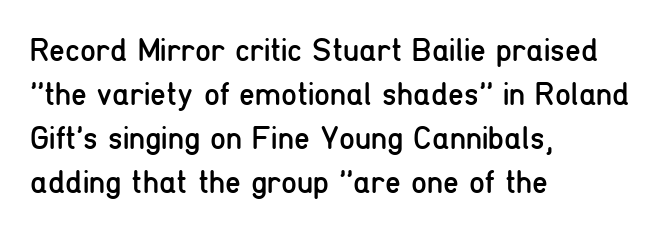
{"serif": "no", "italic": "no", "bold": "no", "weight": "regular", "width": "condensed", "stroke_contrast": "low", "x_height": "medium", "monospaced": "no", "underline": "no", "align": "left", "line_spacing": "normal", "line_spacing_ratio": 1.38, "letter_spacing": "normal", "letter_spacing_em": 0.0, "glyph_px": 32}
